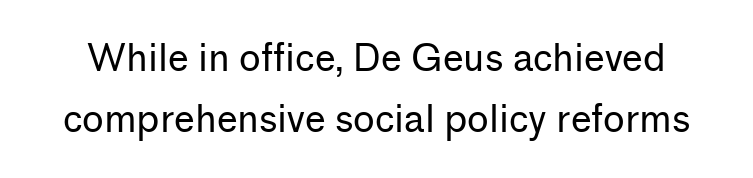
Varying glyph widths throughout — classic text-font behaviour. It's the straight-up-and-down kind of type. Quick note: interline space is typical. Check the space under the baseline: it is left empty.
